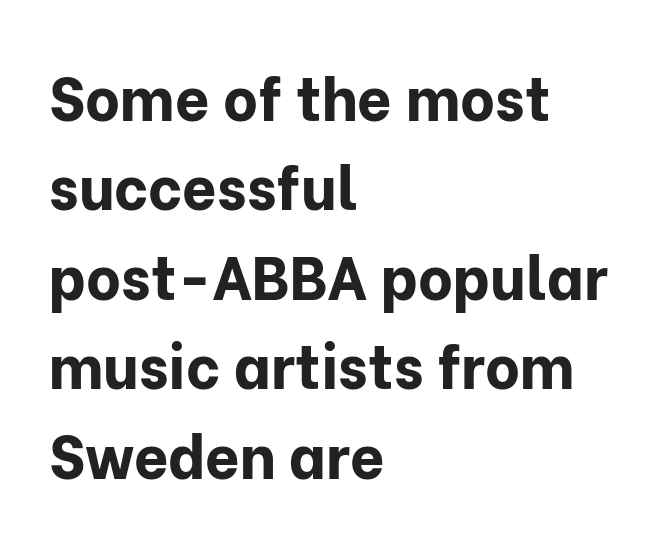
The letters advance in unequal steps, a hallmark of proportional type. Each new line begins a customary step beneath the previous one. Posture: vertical. A clean baseline with only descenders dipping below it. Compared with an ordinary text face, these strokes are far heavier — a full bold.
